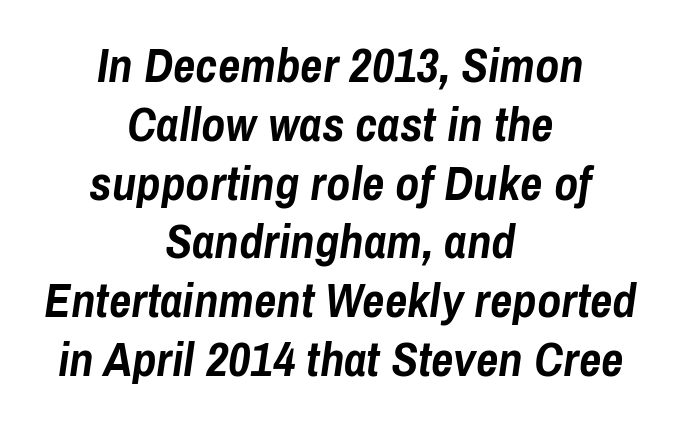
The image shows 49 px semibold, condensed type, italic (leaning right); set centered, line spacing 1.2x, normal letter spacing, not underlined; low stroke contrast and a medium x-height.
